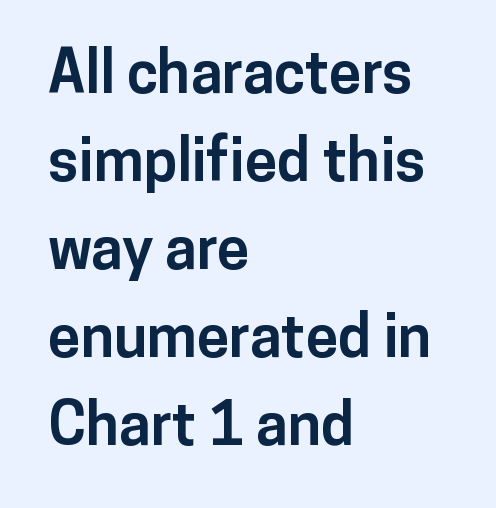
Q: Is the text bold? A: Yes.
Q: Is the text italic (slanted)? A: No, it is upright.
Q: Is the typeface a serif or a sans-serif typeface? A: Sans-serif.
Q: Is the text underlined? A: No.
Q: How is the paragraph aligned? A: Left-aligned.
Q: Is the spacing between letters normal or unusually wide? A: Normal.
Q: Is the spacing between lines tight, normal or loose? A: Normal.
Q: Width (condensed, normal, or wide)? A: Normal.
Q: Stroke contrast? A: Low.
Q: x-height? A: Medium.
Q: Monospaced? A: No.
